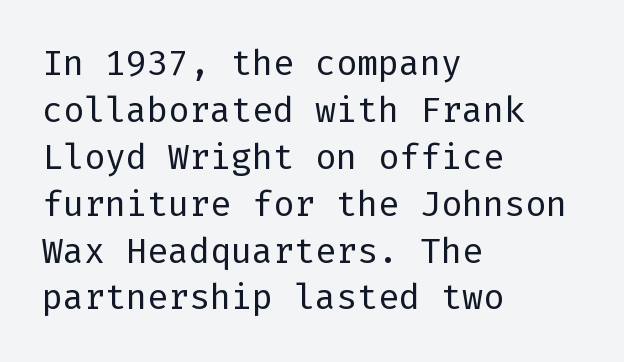
The image shows 35 px regular-weight sans-serif type, upright; set left-aligned, normal line spacing (1.34x), normal letter spacing, not underlined; low stroke contrast and a medium x-height.
